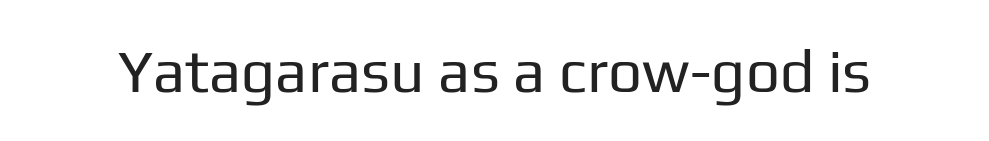
Q: Is the text bold? A: No.
Q: Is the text italic (slanted)? A: No, it is upright.
Q: Is the typeface a serif or a sans-serif typeface? A: Sans-serif.
Q: Is the text underlined? A: No.
Q: Is the spacing between letters normal or unusually wide? A: Normal.
Q: Width (condensed, normal, or wide)? A: Normal.
Q: Stroke contrast? A: Low.
Q: x-height? A: Medium.
Q: Monospaced? A: No.
